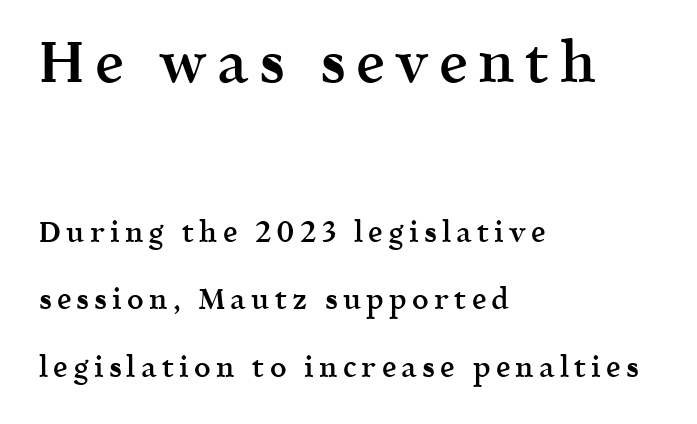
The image shows 58 px semibold serif type, upright; set left-aligned, loose line spacing (2.32x), not underlined; the first (top) block is 2.0x larger; a medium x-height.
